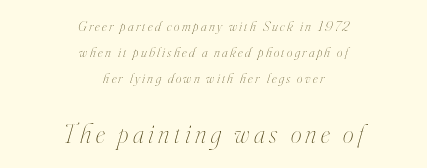
Q: Is the text bold? A: No.
Q: Is the text italic (slanted)? A: Yes, it leans right by about 16 degrees.
Q: Is the text underlined? A: No.
Q: How is the paragraph aligned? A: Centered.
Q: Which block of text is set in a larger size, the first (top) or the second (bottom)? A: The second (bottom) one.
